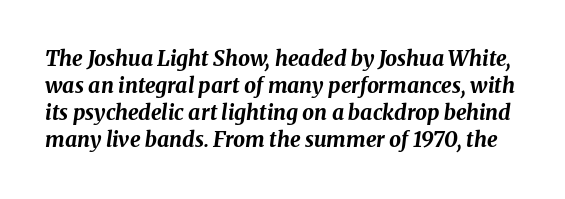
The image shows 21 px bold type, italic (leaning right); set normal line spacing (1.29x), normal letter spacing, not underlined.
